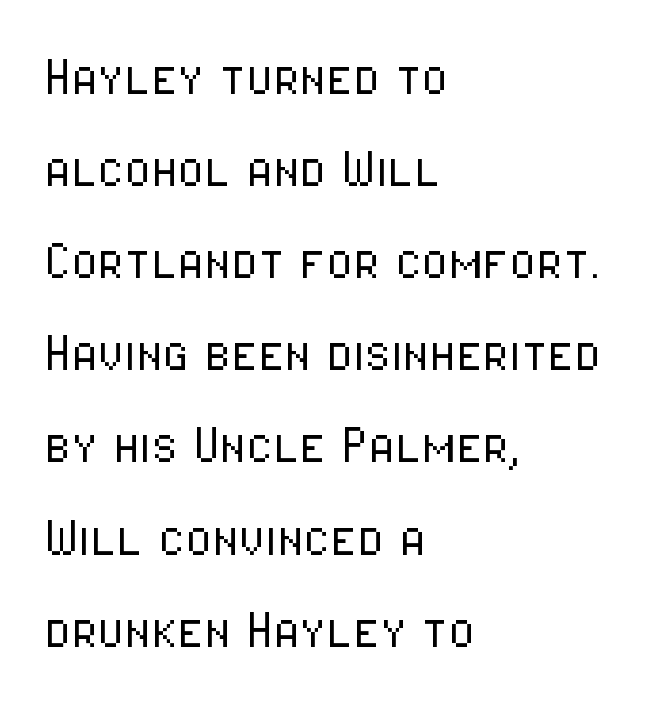
Compared with typical paragraphs, the rows here are spaced about the same. A typesetter would label this face a sans. This sample is left-justified, so line endings fall wherever the words run out. Characters follow at the spacing the type designer built in. Anything drawn beneath the words? Only blank space.
